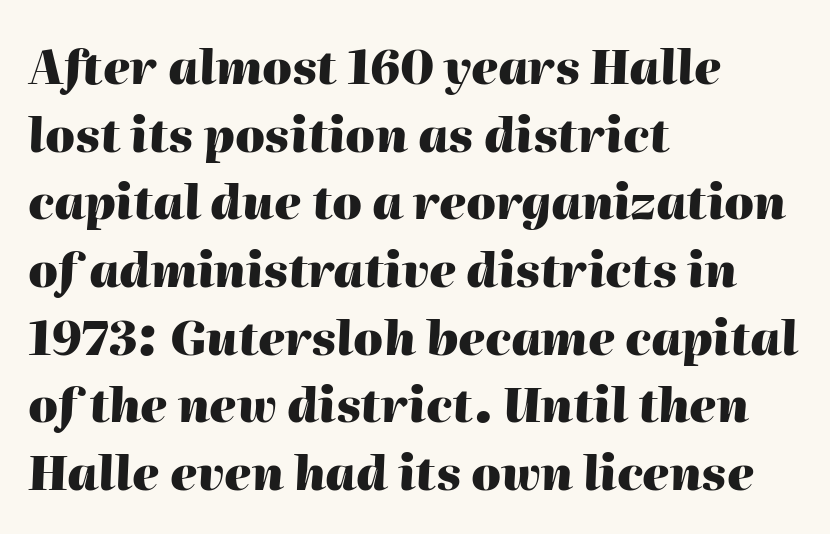
The rag falls on the right side of this text block. Looks like regular typesetting: each glyph gets only the width it needs. Style check: oblique. What's the leading like? Ordinary, nothing unusual.
